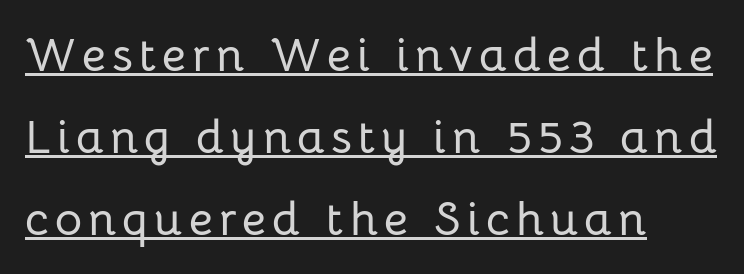
Here the designer chose a conventional face with non-uniform glyph widths. These characters rest on top of a visible drawn line. Italic? Not at all — the glyphs are vertical. Which margin do the lines hug? The left one — the right edge is uneven.
